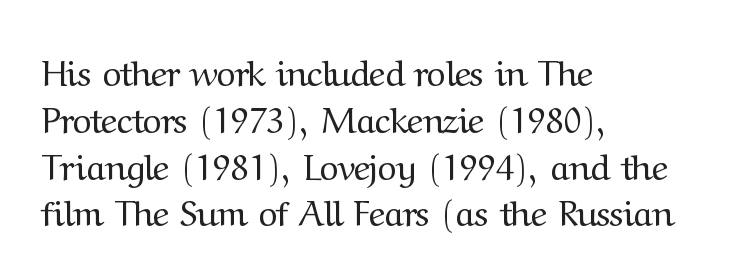
{"serif": "yes", "italic": "no", "bold": "no", "weight": "regular", "width": "normal", "stroke_contrast": "medium", "x_height": "medium", "monospaced": "no", "underline": "no", "align": "left", "line_spacing": "normal", "line_spacing_ratio": 1.3, "letter_spacing": "normal", "letter_spacing_em": 0.0, "glyph_px": 36}
